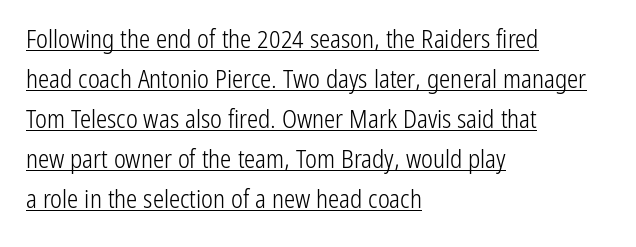
The image shows 25 px text type, upright; set left-aligned, normal line spacing (1.6x), normal letter spacing, underlined.
